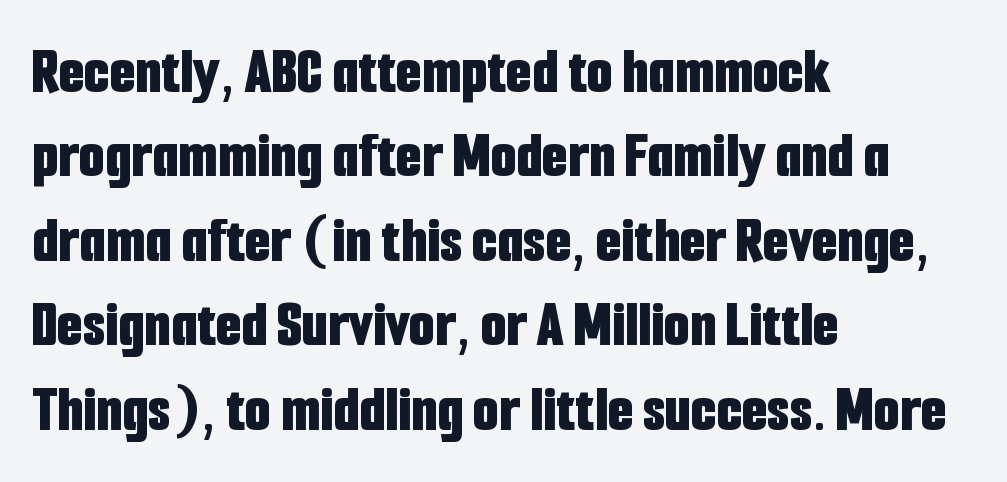
Q: Is the text bold? A: Yes.
Q: Is the text italic (slanted)? A: No, it is upright.
Q: Is the typeface a serif or a sans-serif typeface? A: Sans-serif.
Q: Is the text underlined? A: No.
Q: How is the paragraph aligned? A: Left-aligned.
Q: Is the spacing between letters normal or unusually wide? A: Normal.
Q: Is the spacing between lines tight, normal or loose? A: Normal.
Q: Width (condensed, normal, or wide)? A: Condensed.
Q: Stroke contrast? A: Low.
Q: x-height? A: Medium.
Q: Monospaced? A: No.
